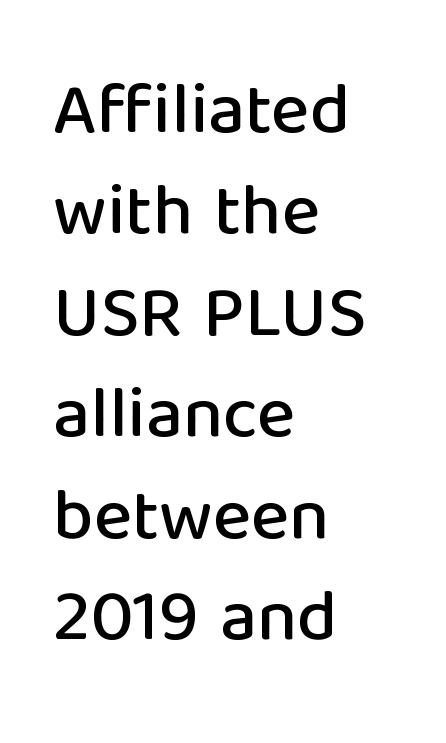
{"serif": "no", "italic": "no", "width": "normal", "stroke_contrast": "low", "x_height": "medium", "monospaced": "no", "underline": "no", "align": "left", "line_spacing": "normal", "line_spacing_ratio": 1.39, "letter_spacing": "normal", "letter_spacing_em": 0.0, "glyph_px": 73}
